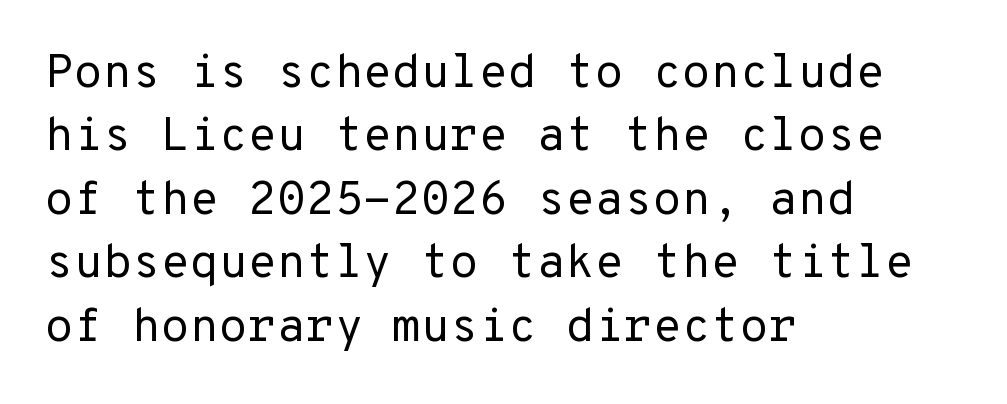
Q: Is the text bold? A: No.
Q: Is the text italic (slanted)? A: No, it is upright.
Q: Is the typeface a serif or a sans-serif typeface? A: Sans-serif.
Q: Is the text underlined? A: No.
Q: How is the paragraph aligned? A: Left-aligned.
Q: Is the spacing between letters normal or unusually wide? A: Normal.
Q: Is the spacing between lines tight, normal or loose? A: Normal.
Q: Width (condensed, normal, or wide)? A: Normal.
Q: Stroke contrast? A: Low.
Q: x-height? A: Medium.
Q: Monospaced? A: Yes.
